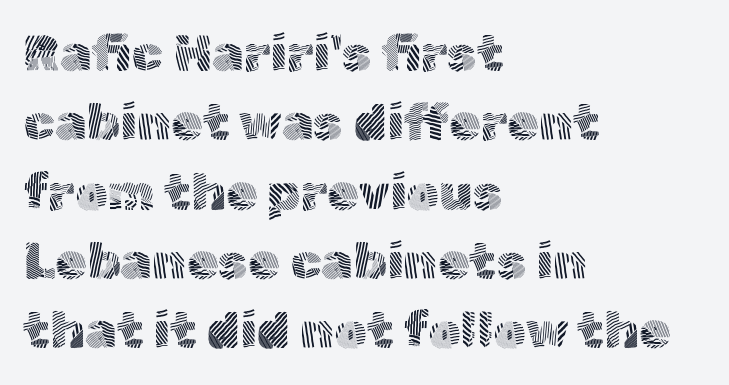
The image shows 51 px light sans-serif type, upright; set left-aligned, normal line spacing (1.36x), normal letter spacing, not underlined; a medium x-height.
